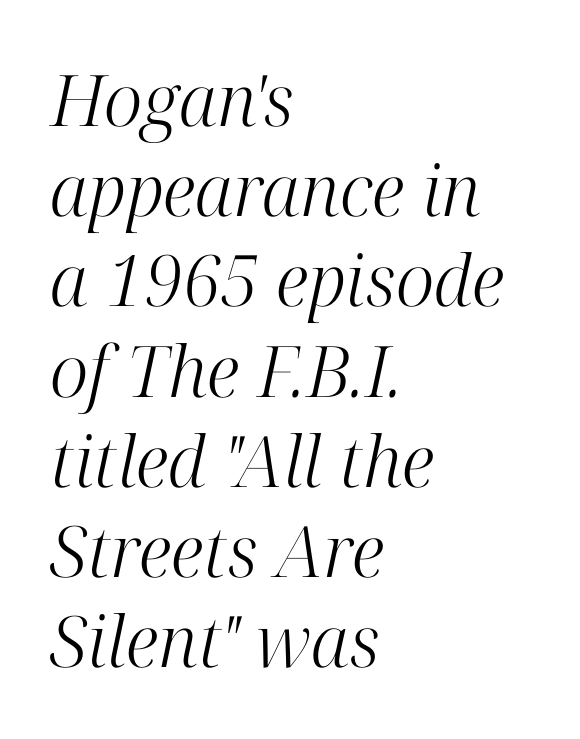
The image shows 71 px light serif type, italic (leaning right); set left-aligned, normal line spacing (1.27x), normal letter spacing, not underlined; high stroke contrast and a medium x-height.
